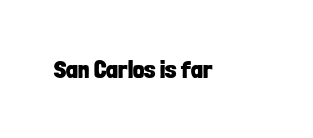
The image shows 25 px bold type, upright; set normal letter spacing, not underlined.
